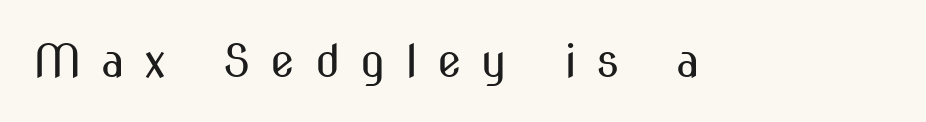
The image shows 45 px regular-weight, condensed sans-serif type, upright; set unusually wide letter spacing (+0.43 em), not underlined; medium stroke contrast and a medium x-height.
